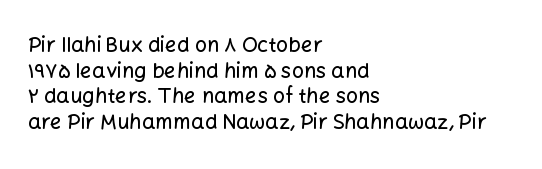
The image shows 21 px text type, upright; set left-aligned, line spacing 1.22x, normal letter spacing, not underlined.
